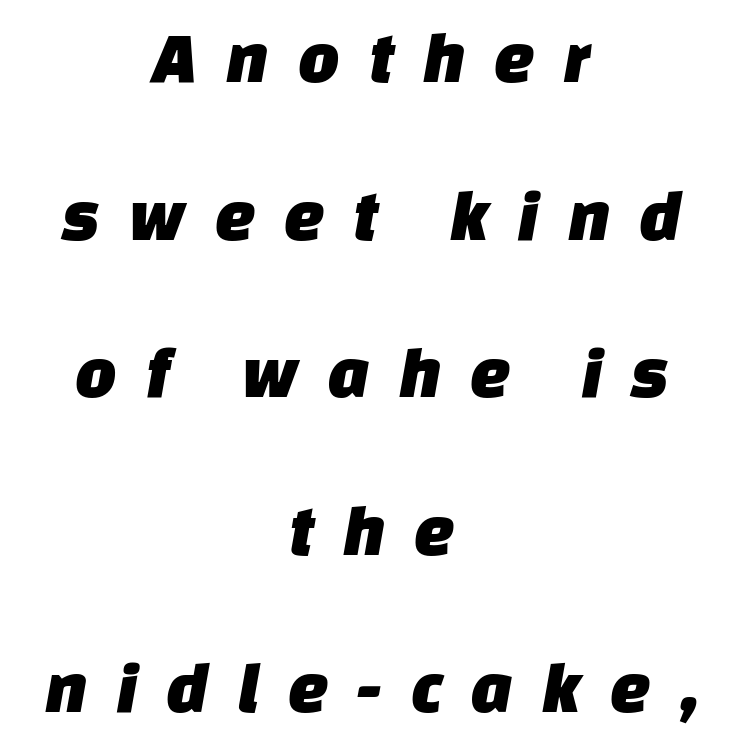
Anything drawn beneath the words? Only blank space. Baseline-to-baseline distance is far greater than the letter height. Someone cranked the tracking dial way up on this one. Observe the absence of serifs on each vertical stroke in this sample. These lines are centered, leaving both edges ragged.
